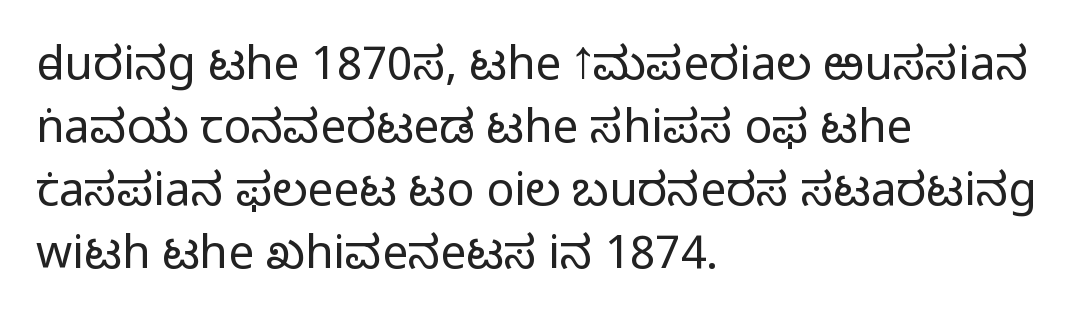
The image shows 46 px light sans-serif type, upright; set left-aligned, normal line spacing (1.37x), normal letter spacing, not underlined; low stroke contrast and a medium x-height.
